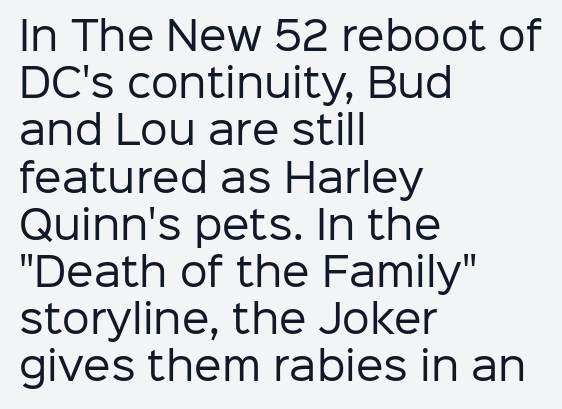
Q: Is the text bold? A: No.
Q: Is the text italic (slanted)? A: No, it is upright.
Q: Is the typeface a serif or a sans-serif typeface? A: Sans-serif.
Q: Is the text underlined? A: No.
Q: How is the paragraph aligned? A: Left-aligned.
Q: Is the spacing between letters normal or unusually wide? A: Normal.
Q: Width (condensed, normal, or wide)? A: Normal.
Q: Stroke contrast? A: Low.
Q: x-height? A: Medium.
Q: Monospaced? A: No.
